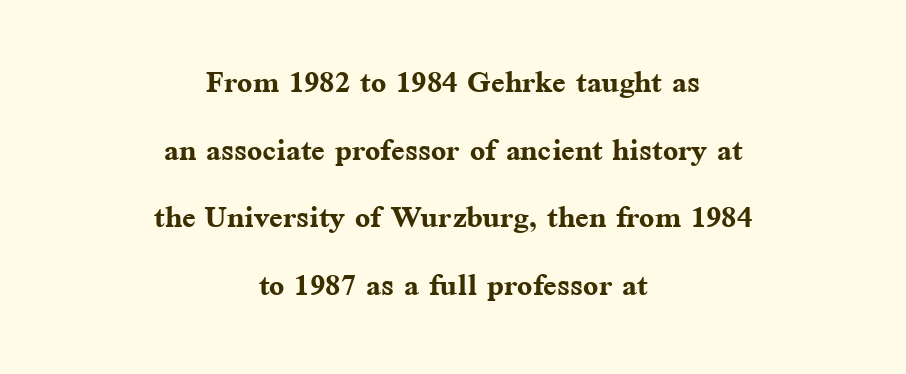
The image shows 40 px semibold serif type, upright; set centered, normal line spacing (1.69x), normal letter spacing, not underlined; medium stroke contrast and a medium x-height.
